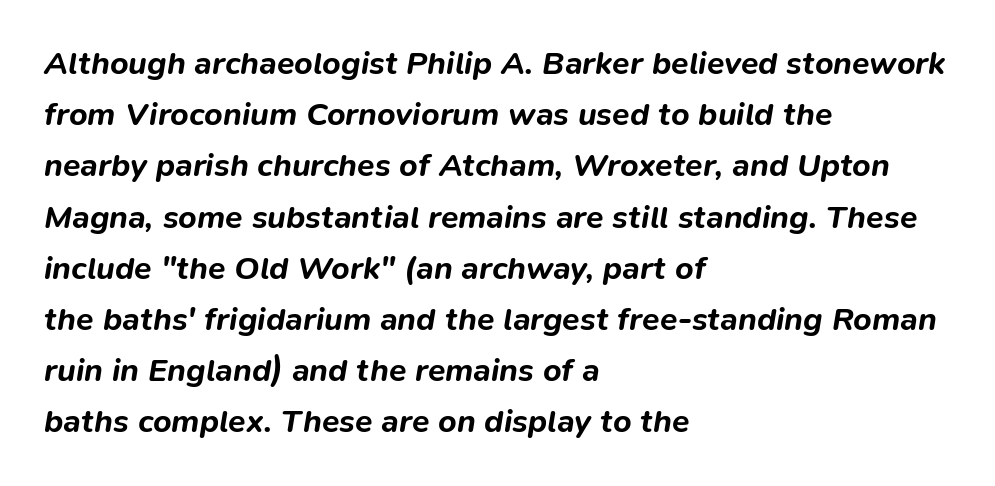
Q: Is the text bold? A: Yes.
Q: Is the text italic (slanted)? A: Yes, it leans right by about 9 degrees.
Q: Is the text underlined? A: No.
Q: How is the paragraph aligned? A: Left-aligned.
Q: Is the spacing between letters normal or unusually wide? A: Normal.
Q: Is the spacing between lines tight, normal or loose? A: Normal.
Q: Width (condensed, normal, or wide)? A: Normal.
Q: Stroke contrast? A: Low.
Q: x-height? A: Medium.
Q: Monospaced? A: No.
